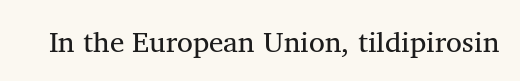
Q: Is the text bold? A: No.
Q: Is the text italic (slanted)? A: No, it is upright.
Q: Is the typeface a serif or a sans-serif typeface? A: Serif.
Q: Is the text underlined? A: No.
Q: Is the spacing between letters normal or unusually wide? A: Normal.
Q: Width (condensed, normal, or wide)? A: Normal.
Q: Stroke contrast? A: Medium.
Q: x-height? A: Medium.
Q: Monospaced? A: No.
